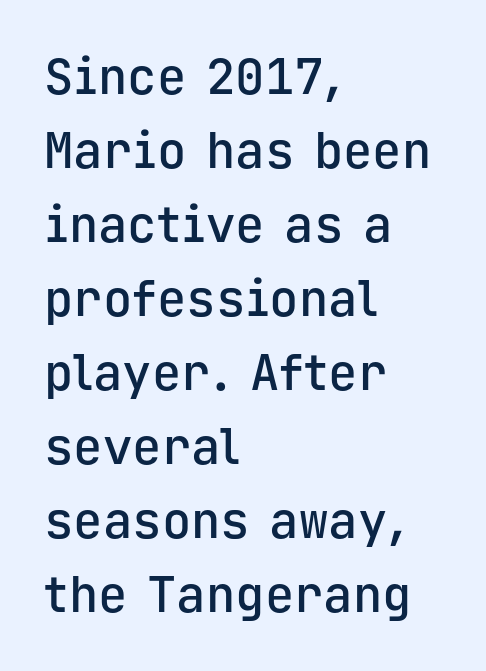
{"serif": "no", "italic": "no", "bold": "semi", "weight": "semibold", "width": "normal", "stroke_contrast": "low", "x_height": "medium", "monospaced": "yes", "underline": "no", "align": "left", "line_spacing": "normal", "line_spacing_ratio": 1.51, "letter_spacing": "normal", "letter_spacing_em": 0.0, "glyph_px": 49}
